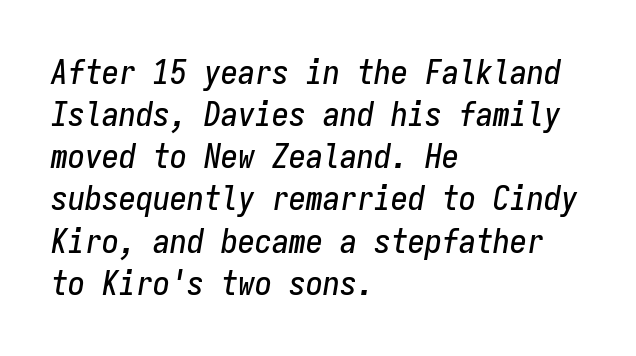
The image shows 34 px condensed type, italic (leaning right), monospaced; set left-aligned, line spacing 1.24x, normal letter spacing, not underlined; low stroke contrast and a medium x-height.
